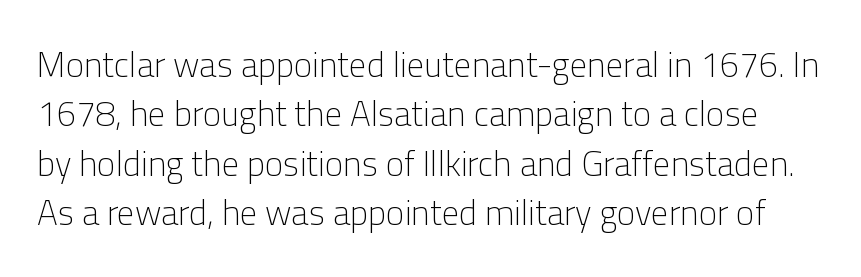
The image shows 35 px light sans-serif type, upright; set normal line spacing (1.41x), normal letter spacing, not underlined; low stroke contrast and a medium x-height.
